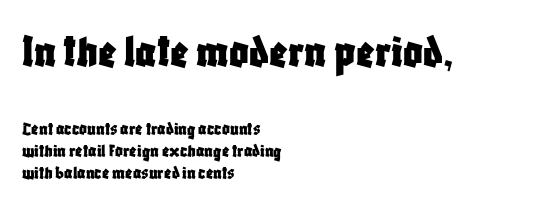
{"serif": "no", "italic": "no", "width": "condensed", "stroke_contrast": "low", "x_height": "large", "monospaced": "no", "underline": "no", "align": "left", "line_spacing_ratio": 1.17, "letter_spacing": "normal", "letter_spacing_em": 0.0, "larger_block": "first", "size_ratio": 2.53, "glyph_px": 48}
